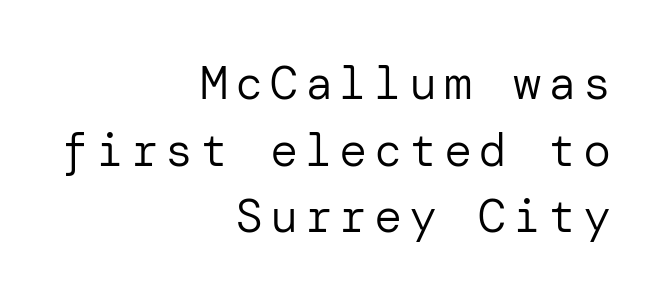
The image shows 47 px regular-weight sans-serif type, upright; set right-aligned, normal line spacing (1.42x), not underlined; low stroke contrast and a medium x-height.
